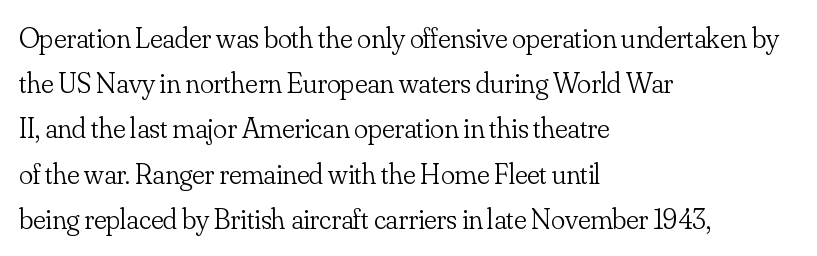
The image shows 29 px light serif type, upright; set left-aligned, normal line spacing (1.56x), normal letter spacing, not underlined; low stroke contrast and a small x-height.
